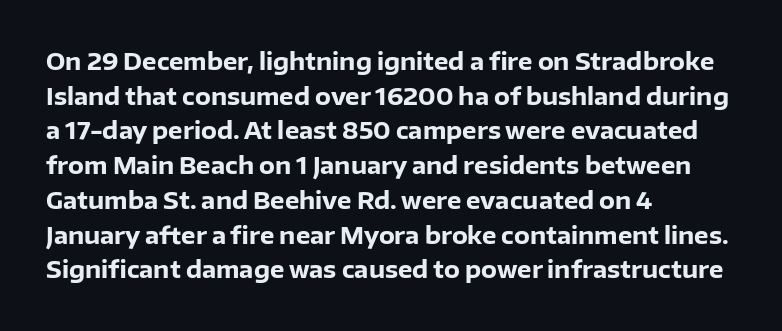
{"italic": "no", "bold": "yes", "underline": "no", "align": "left", "line_spacing": "normal", "line_spacing_ratio": 1.51, "letter_spacing": "normal", "letter_spacing_em": 0.0, "glyph_px": 23}
